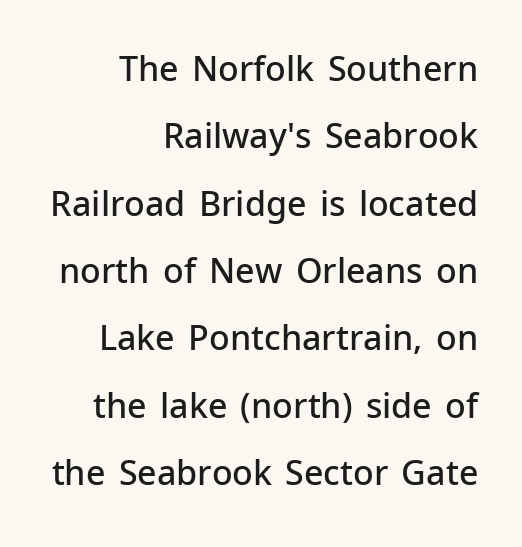
The image shows 34 px semibold sans-serif type, upright; set right-aligned, loose line spacing (1.98x), normal letter spacing, not underlined; low stroke contrast and a medium x-height.
